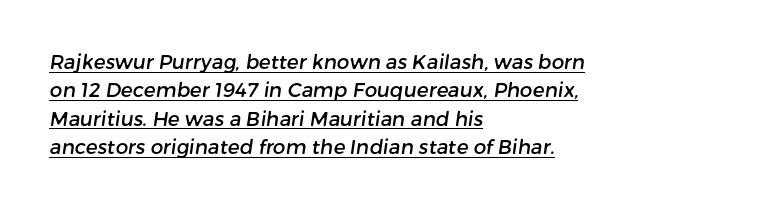
The image shows 20 px text type; set left-aligned, normal line spacing (1.42x), normal letter spacing, underlined.
